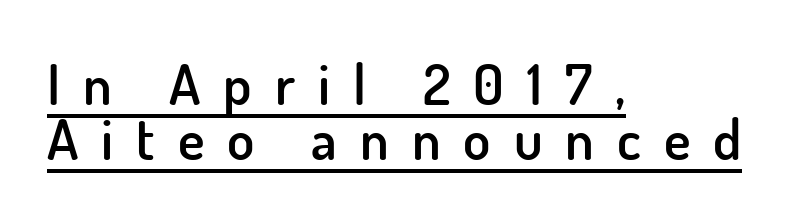
Descenders here cross a horizontal rule under the line. Observe the wide spacing: letters keep a clear distance from each other. Upright lettering throughout. Note the varied advance widths — an 'i' is clearly narrower than an 'm'. The rendering uses a small line-height, squeezing the rows.
